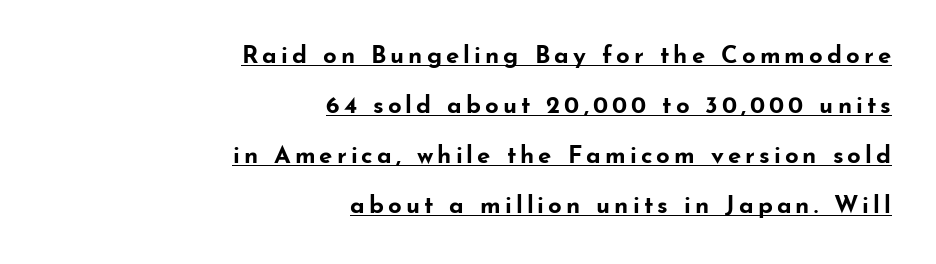
The image shows 24 px bold type, upright; set right-aligned, loose line spacing (2.08x), underlined.
